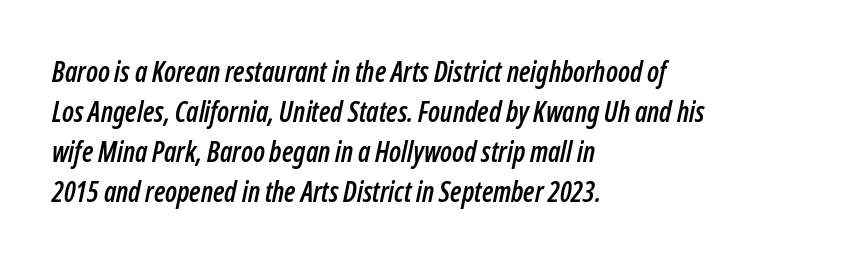
An italicized treatment has been applied to the whole sample. Students, note that the glyphs here touch the page at normal intervals. Check under the words: just untouched page. Varying glyph widths throughout — classic text-font behaviour. The rag falls on the right side of this text block.
